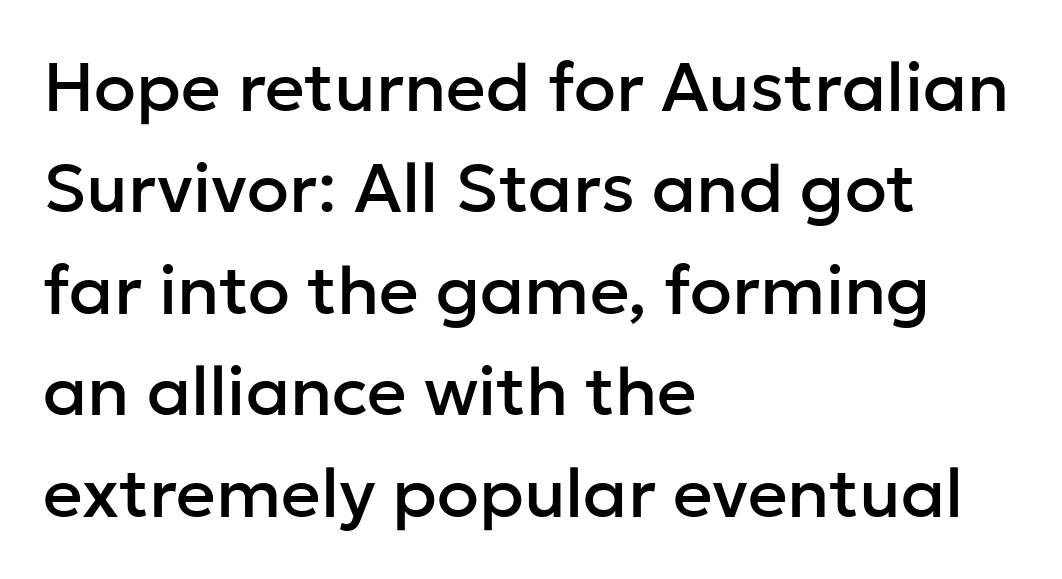
The image shows 69 px sans-serif type, upright; set left-aligned, normal line spacing (1.47x), normal letter spacing, not underlined; low stroke contrast and a medium x-height.
